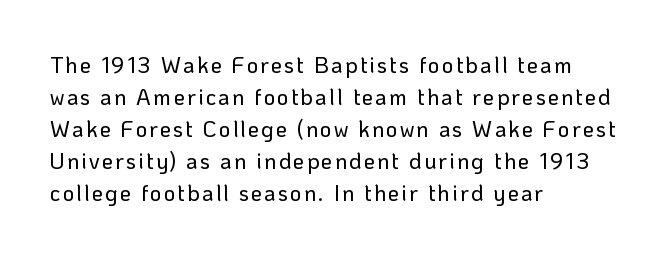
Q: Is the text italic (slanted)? A: No, it is upright.
Q: Is the text underlined? A: No.
Q: How is the paragraph aligned? A: Left-aligned.
Q: Is the spacing between lines tight, normal or loose? A: Normal.
